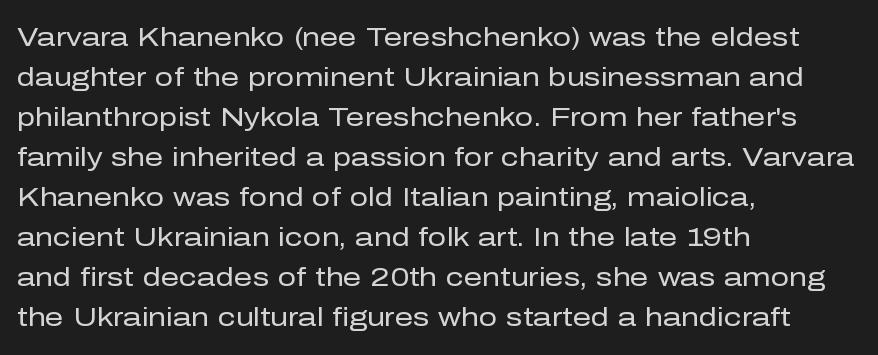
Descender tails drop into unmarked territory. Stroke mass is kept to a normal reading level or below. Default kerning and tracking; the words read as compact shapes. Teacher's note: observe the even left margin — that is flush-left alignment.
